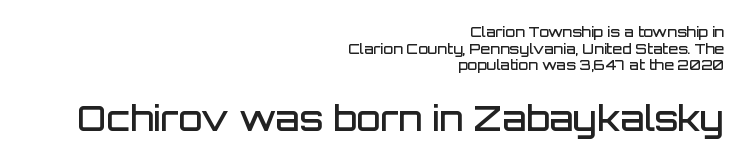
The image shows 35 px semibold sans-serif type, upright; set right-aligned, line spacing 1.18x, normal letter spacing, not underlined; the second (bottom) block is 2.5x larger; low stroke contrast and a large x-height.
